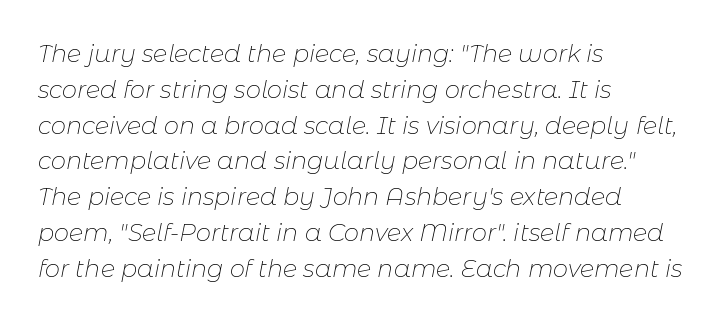
{"italic": "yes", "lean": "right", "slant_degrees": 11, "bold": "no", "underline": "no", "align": "left", "line_spacing": "normal", "line_spacing_ratio": 1.49, "letter_spacing": "normal", "letter_spacing_em": 0.0, "glyph_px": 24}
